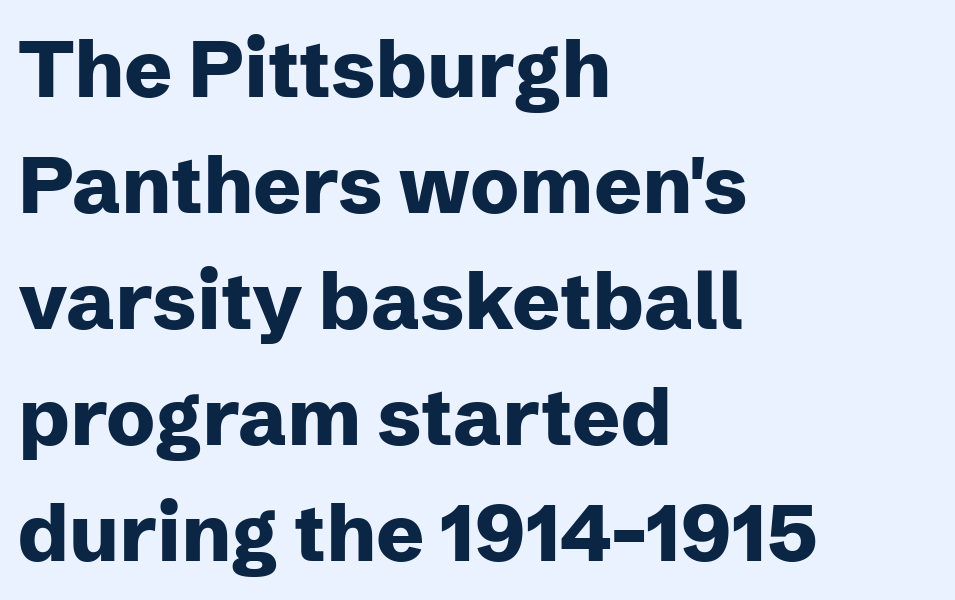
The image shows 80 px heavy sans-serif type, upright; set left-aligned, normal line spacing (1.45x), normal letter spacing, not underlined; low stroke contrast and a medium x-height.
